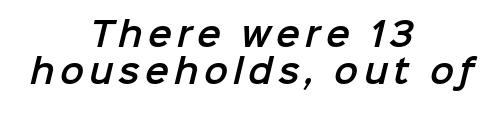
Does the type have serifs? No, each stem ends abruptly. The lines are quadded center. Varying glyph widths throughout — classic text-font behaviour. Has an underline been added? It has not.
